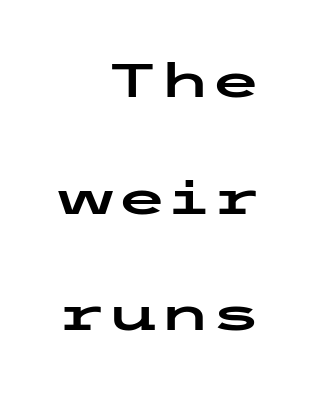
The image shows 47 px wide sans-serif type, upright; set right-aligned, loose line spacing (2.48x), normal letter spacing, not underlined; low stroke contrast and a medium x-height.
